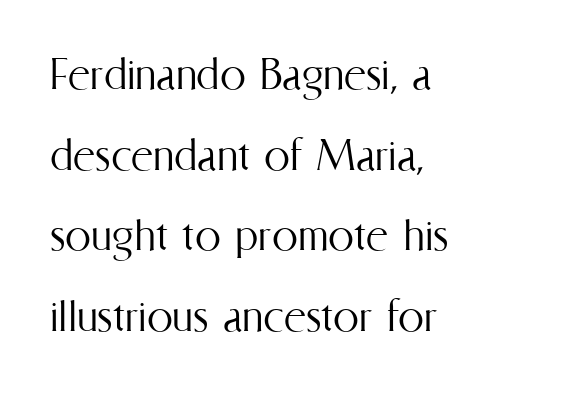
The image shows 52 px light, condensed type, upright; set left-aligned, normal line spacing (1.55x), normal letter spacing, not underlined; medium stroke contrast and a medium x-height.
